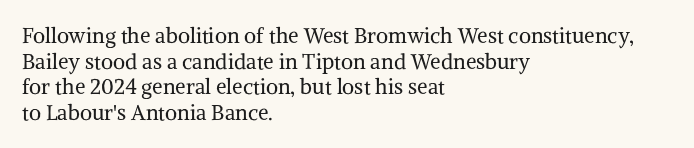
The image shows 21 px text type, upright; set left-aligned, line spacing 1.22x, normal letter spacing, not underlined.
